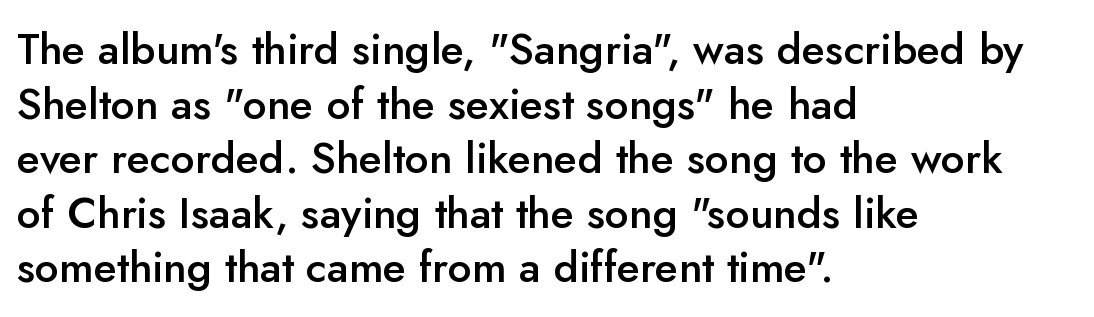
Does extra space separate the letters? No, they use regular spacing. The strokes are fattened partway — semibold, not bold. The space directly below the letters is spotless. In terms of letterform style, serifs are entirely absent.
